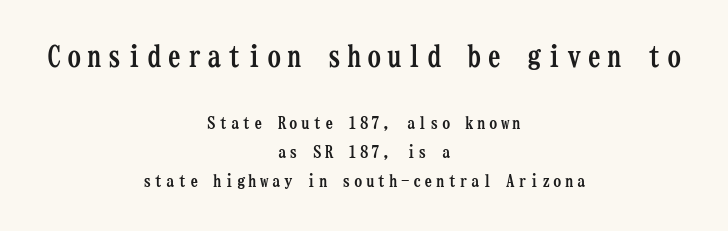
A roman cut, with each character standing at attention. Bare-footed words on every line. Is the type bold? Yes — the strokes are clearly thick and heavy. These lines are centered, leaving both edges ragged. Note the uniform advance width — an 'i' takes as much space as an 'm'. The designer went with a serif here, giving each stem small feet.
